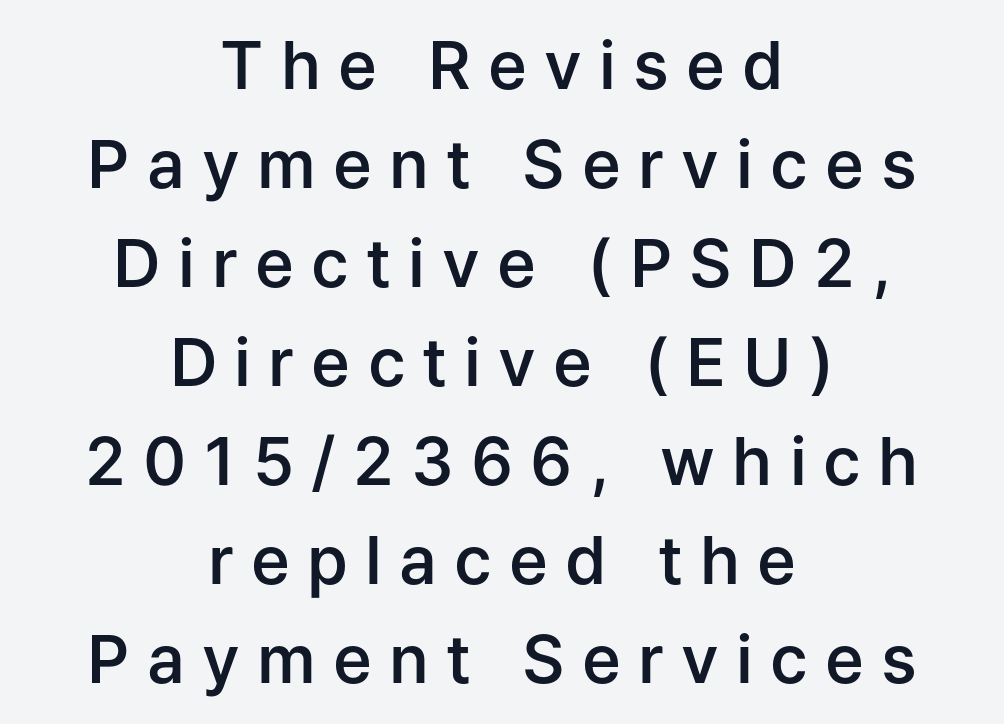
Does the copy run flush right? No — it is centered line by line. Compared with typical body copy, the letter spacing here is much looser. Vertical spacing — default. Spacing verdict: proportional, widths tailored to each character.
